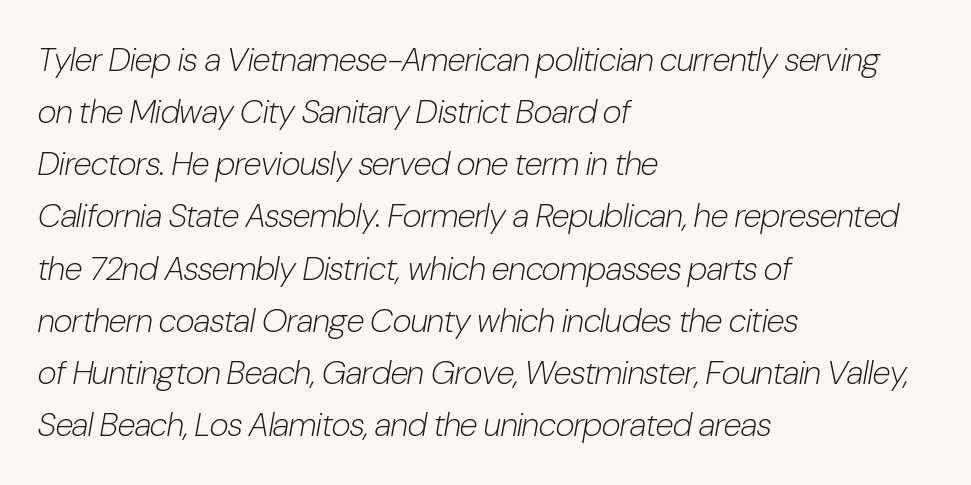
Honestly, the letter spacing is just normal — you wouldn't notice it. The rendering uses a moderate line-height, typical for paragraphs. Think standard paragraph weight, or any step lighter than that. The strip under each line holds only bare page.
